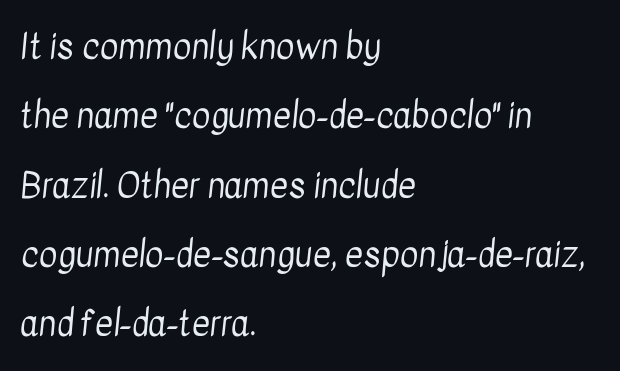
{"serif": "no", "bold": "no", "weight": "regular", "width": "condensed", "stroke_contrast": "low", "x_height": "medium", "monospaced": "no", "underline": "no", "align": "left", "line_spacing": "loose", "line_spacing_ratio": 1.98, "letter_spacing": "normal", "letter_spacing_em": 0.0, "glyph_px": 35}
